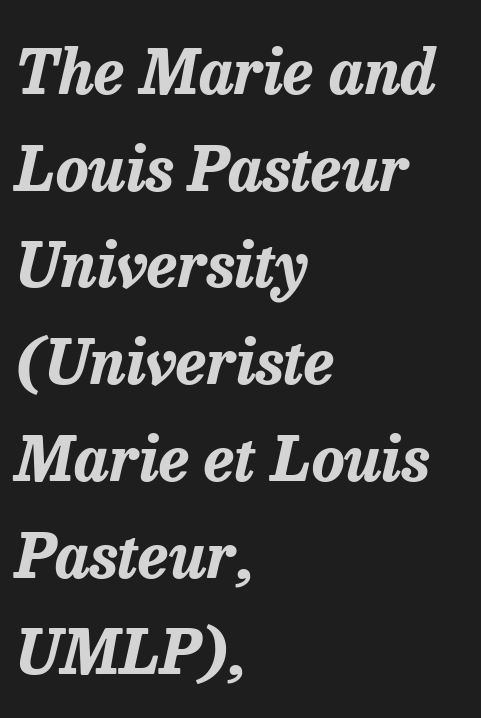
{"italic": "yes", "lean": "right", "slant_degrees": 13, "bold": "yes", "weight": "bold", "width": "normal", "stroke_contrast": "low", "x_height": "medium", "monospaced": "no", "underline": "no", "align": "left", "line_spacing": "normal", "line_spacing_ratio": 1.56, "letter_spacing": "normal", "letter_spacing_em": 0.0, "glyph_px": 62}
